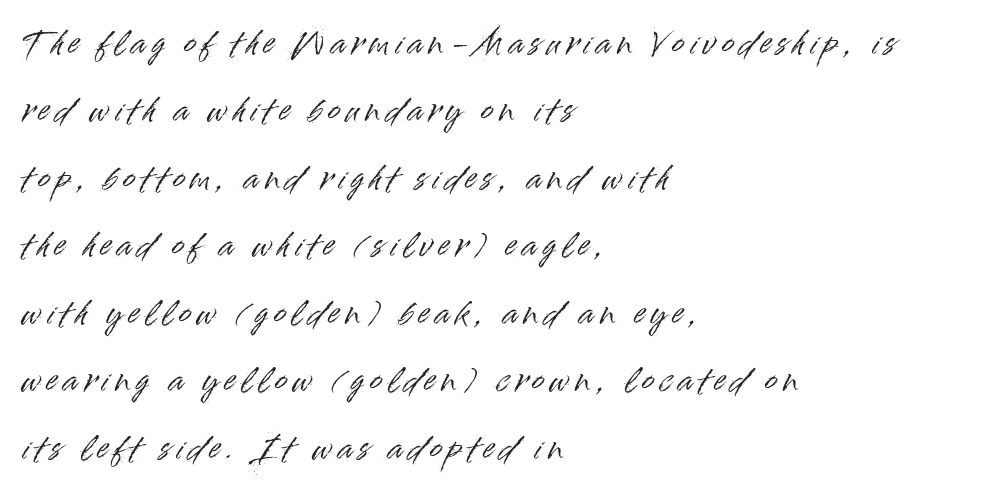
The image shows 30 px sans-serif type; set left-aligned, loose line spacing (2.25x), unusually wide letter spacing (+0.2 em), not underlined; high stroke contrast and a small x-height.
